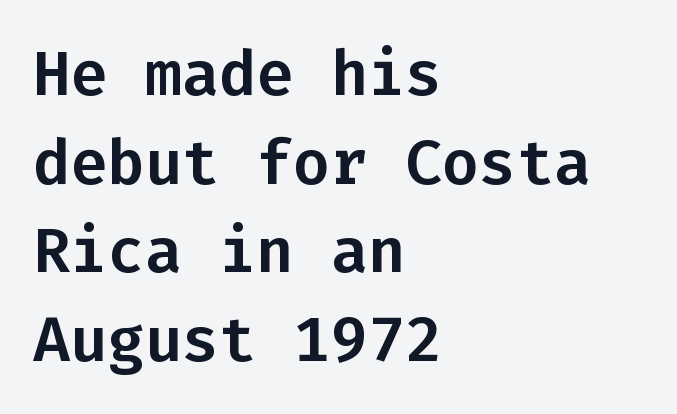
Q: Is the text italic (slanted)? A: No, it is upright.
Q: Is the typeface a serif or a sans-serif typeface? A: Sans-serif.
Q: Is the text underlined? A: No.
Q: How is the paragraph aligned? A: Left-aligned.
Q: Is the spacing between letters normal or unusually wide? A: Normal.
Q: Is the spacing between lines tight, normal or loose? A: Normal.
Q: Width (condensed, normal, or wide)? A: Normal.
Q: Stroke contrast? A: Low.
Q: x-height? A: Medium.
Q: Monospaced? A: Yes.
